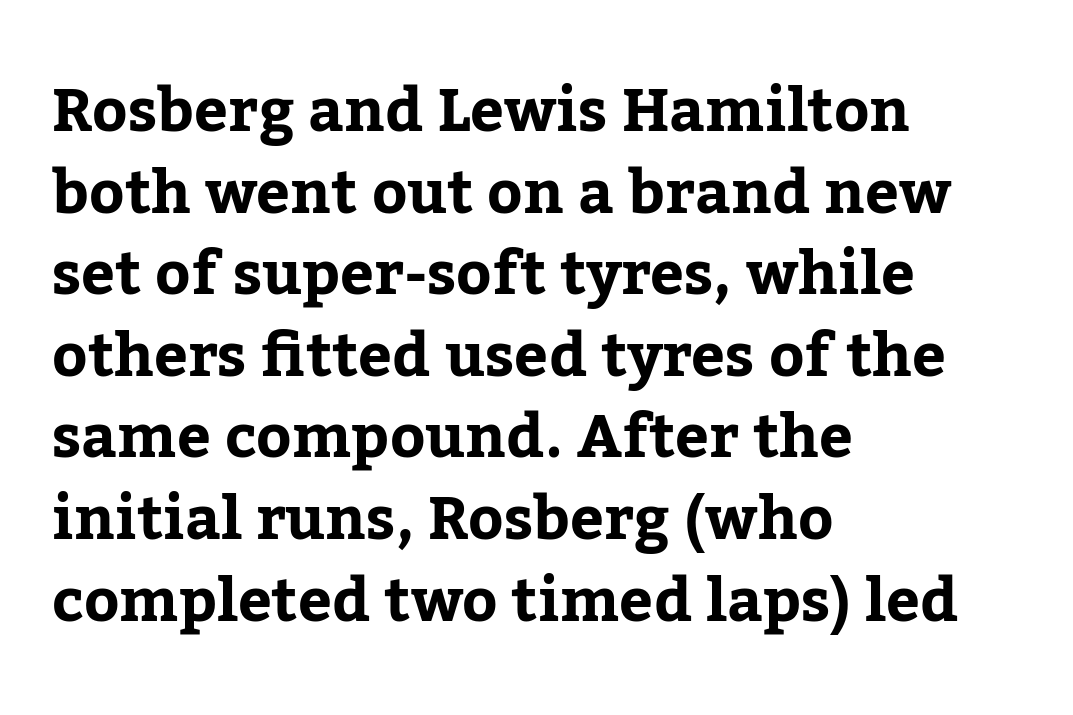
The image shows 60 px bold serif type, upright; set left-aligned, normal line spacing (1.36x), normal letter spacing, not underlined; low stroke contrast and a medium x-height.
